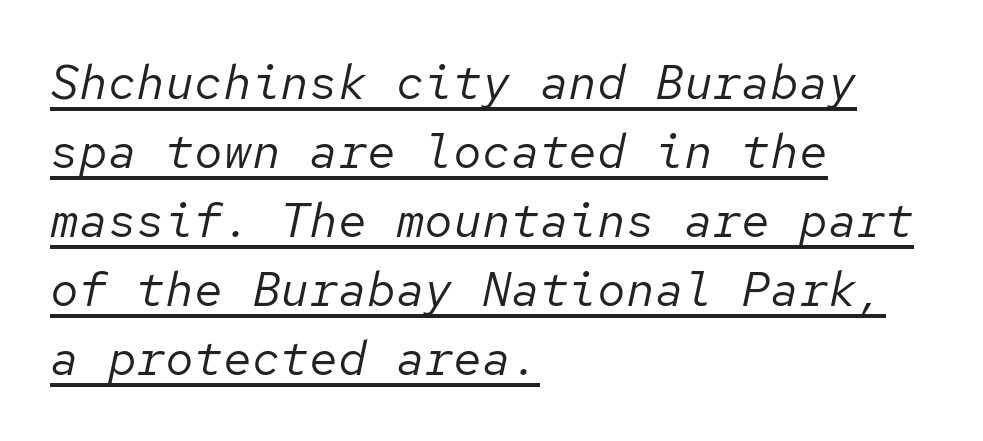
{"italic": "yes", "lean": "right", "slant_degrees": 12, "bold": "no", "weight": "regular", "width": "normal", "stroke_contrast": "low", "x_height": "medium", "monospaced": "yes", "underline": "yes", "align": "left", "line_spacing": "normal", "line_spacing_ratio": 1.44, "letter_spacing": "normal", "letter_spacing_em": 0.0, "glyph_px": 48}
